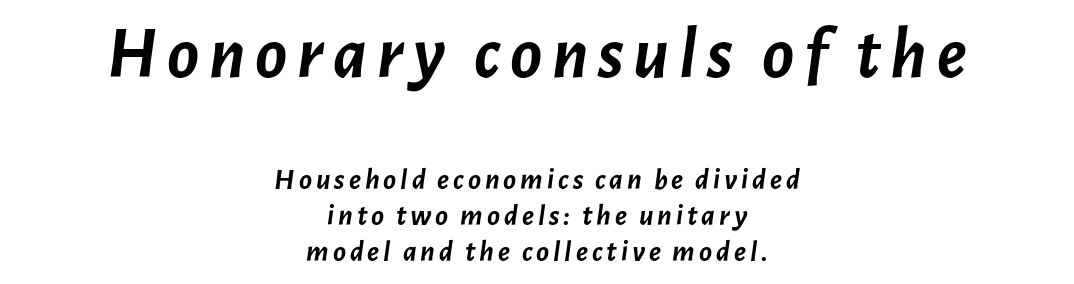
{"italic": "yes", "lean": "right", "slant_degrees": 7, "bold": "yes", "weight": "semibold", "width": "normal", "stroke_contrast": "low", "x_height": "medium", "monospaced": "no", "underline": "no", "align": "center", "line_spacing_ratio": 1.2, "larger_block": "first", "size_ratio": 2.47, "glyph_px": 74}
